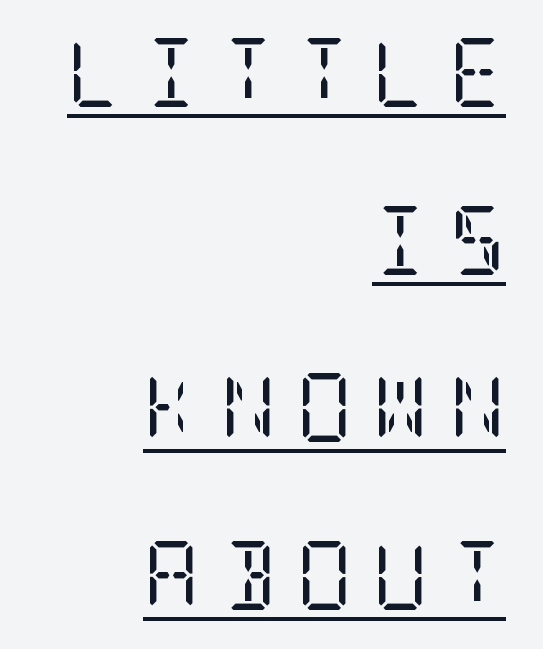
The image shows 69 px regular-weight, condensed serif type, upright; set right-aligned, loose line spacing (2.43x), unusually wide letter spacing (+0.29 em), underlined; low stroke contrast and a large x-height.
